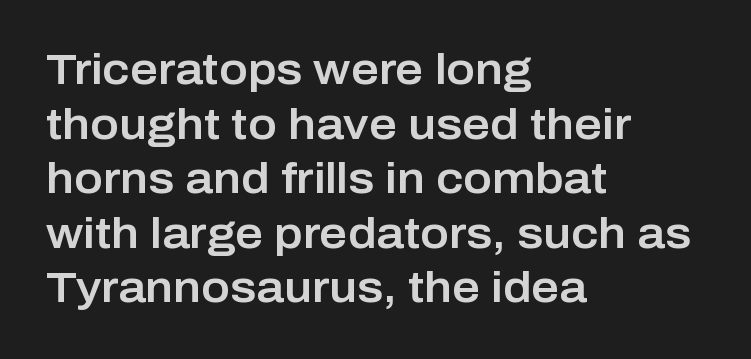
The image shows 43 px sans-serif type, upright; set left-aligned, normal line spacing (1.27x), normal letter spacing, not underlined; low stroke contrast and a medium x-height.
